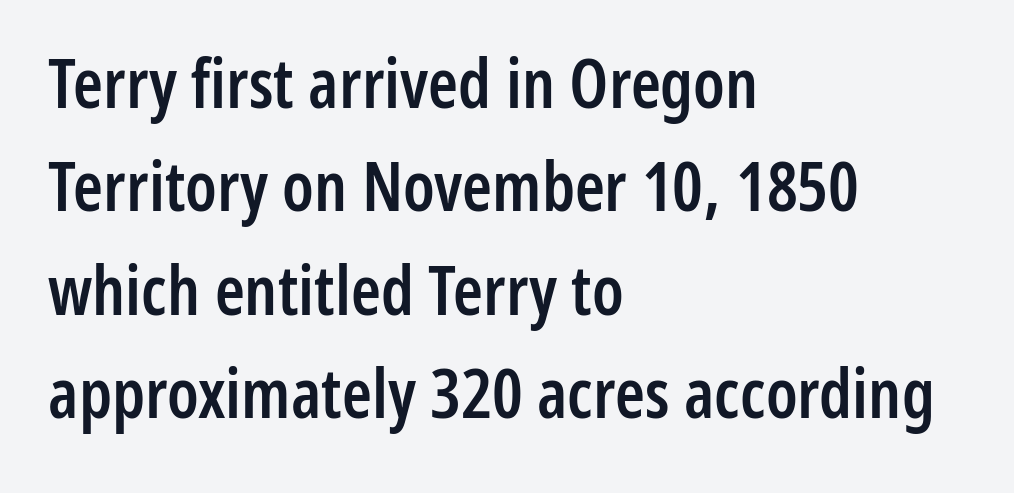
Q: Is the text bold? A: Semi-bold.
Q: Is the text italic (slanted)? A: No, it is upright.
Q: Is the typeface a serif or a sans-serif typeface? A: Sans-serif.
Q: Is the text underlined? A: No.
Q: How is the paragraph aligned? A: Left-aligned.
Q: Is the spacing between letters normal or unusually wide? A: Normal.
Q: Is the spacing between lines tight, normal or loose? A: Normal.
Q: Width (condensed, normal, or wide)? A: Condensed.
Q: Stroke contrast? A: Low.
Q: x-height? A: Medium.
Q: Monospaced? A: No.
